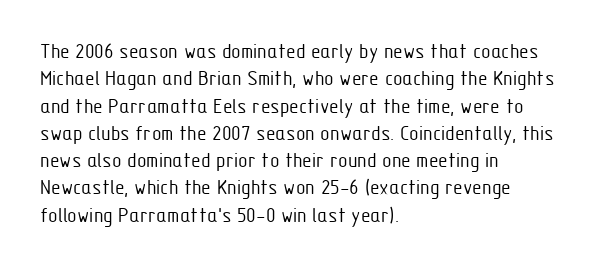
The image shows 22 px text type, upright; set left-aligned, line spacing 1.24x, normal letter spacing, not underlined.
